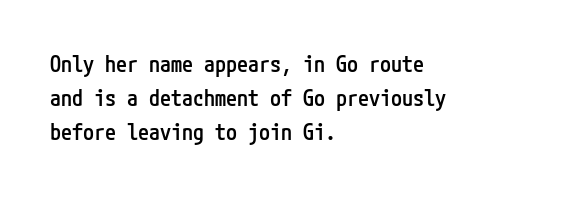
{"italic": "no", "bold": "semi", "underline": "no", "align": "left", "line_spacing": "normal", "line_spacing_ratio": 1.55, "letter_spacing": "normal", "letter_spacing_em": 0.0, "glyph_px": 22}
